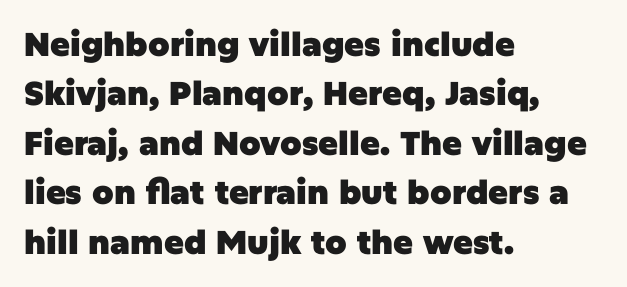
Q: Is the text bold? A: Yes.
Q: Is the text italic (slanted)? A: No, it is upright.
Q: Is the typeface a serif or a sans-serif typeface? A: Sans-serif.
Q: Is the text underlined? A: No.
Q: How is the paragraph aligned? A: Left-aligned.
Q: Is the spacing between letters normal or unusually wide? A: Normal.
Q: Is the spacing between lines tight, normal or loose? A: Normal.
Q: Width (condensed, normal, or wide)? A: Normal.
Q: Stroke contrast? A: Low.
Q: x-height? A: Large.
Q: Monospaced? A: No.
